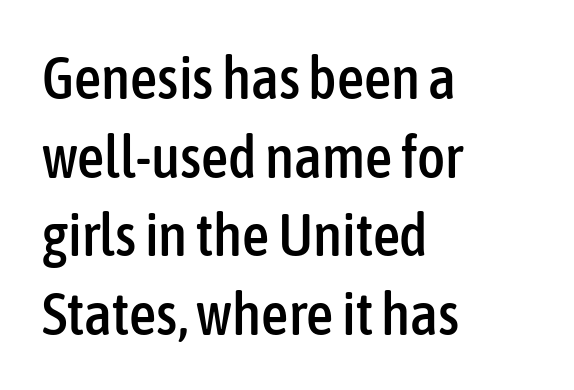
Q: Is the text italic (slanted)? A: No, it is upright.
Q: Is the typeface a serif or a sans-serif typeface? A: Sans-serif.
Q: Is the text underlined? A: No.
Q: How is the paragraph aligned? A: Left-aligned.
Q: Is the spacing between letters normal or unusually wide? A: Normal.
Q: Is the spacing between lines tight, normal or loose? A: Normal.
Q: Width (condensed, normal, or wide)? A: Condensed.
Q: Stroke contrast? A: Low.
Q: x-height? A: Medium.
Q: Monospaced? A: No.
